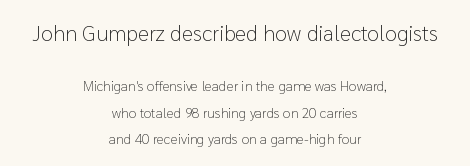
Q: Is the text bold? A: No.
Q: Is the text italic (slanted)? A: No, it is upright.
Q: Is the text underlined? A: No.
Q: How is the paragraph aligned? A: Centered.
Q: Is the spacing between letters normal or unusually wide? A: Normal.
Q: Which block of text is set in a larger size, the first (top) or the second (bottom)? A: The first (top) one.
